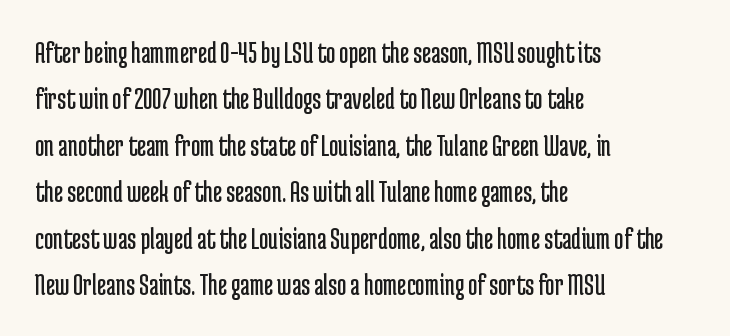
Is the letter spacing exaggerated? No — it looks like the ordinary default. The string is rendered with underlining switched off. Stems here are at most as thick as an everyday book face. In CSS terms this would be text-align: left. The rendering uses natural spacing where letterforms have individual widths. The passage shown is typeset with a sans-serif family.
